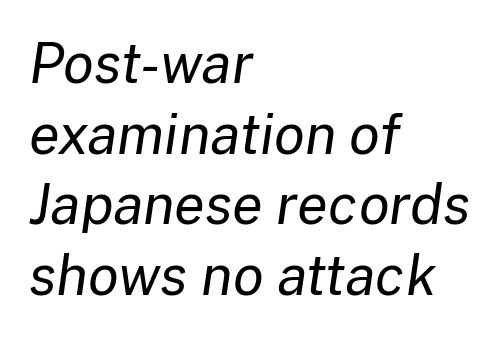
{"italic": "yes", "lean": "right", "slant_degrees": 8, "bold": "no", "weight": "regular", "width": "normal", "stroke_contrast": "low", "x_height": "medium", "monospaced": "no", "underline": "no", "align": "left", "line_spacing": "normal", "line_spacing_ratio": 1.26, "letter_spacing": "normal", "letter_spacing_em": 0.0, "glyph_px": 56}
